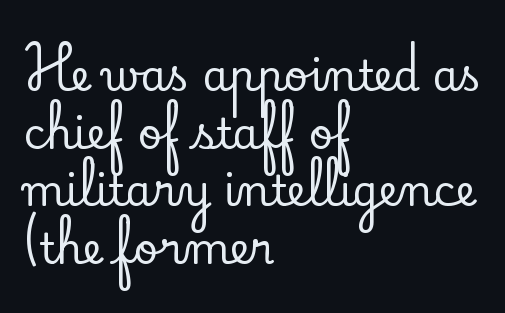
{"serif": "yes", "italic": "no", "width": "normal", "stroke_contrast": "low", "x_height": "small", "monospaced": "no", "underline": "no", "align": "left", "line_spacing": "normal", "line_spacing_ratio": 1.37, "letter_spacing": "normal", "letter_spacing_em": 0.0, "glyph_px": 42}
